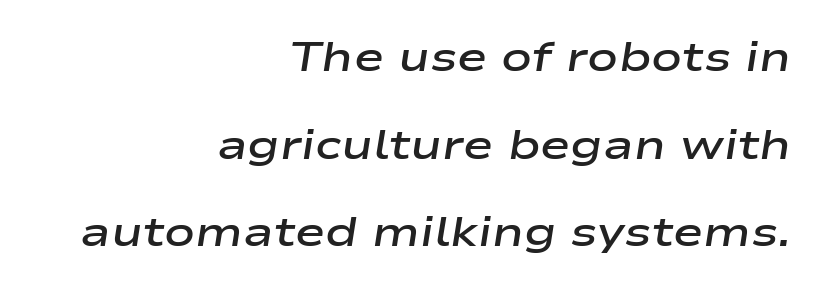
Q: Is the text bold? A: Semi-bold.
Q: Is the text italic (slanted)? A: Yes, it leans right by about 9 degrees.
Q: Is the text underlined? A: No.
Q: How is the paragraph aligned? A: Right-aligned.
Q: Is the spacing between letters normal or unusually wide? A: Normal.
Q: Is the spacing between lines tight, normal or loose? A: Loose.
Q: Width (condensed, normal, or wide)? A: Wide.
Q: Stroke contrast? A: Low.
Q: x-height? A: Medium.
Q: Monospaced? A: No.
